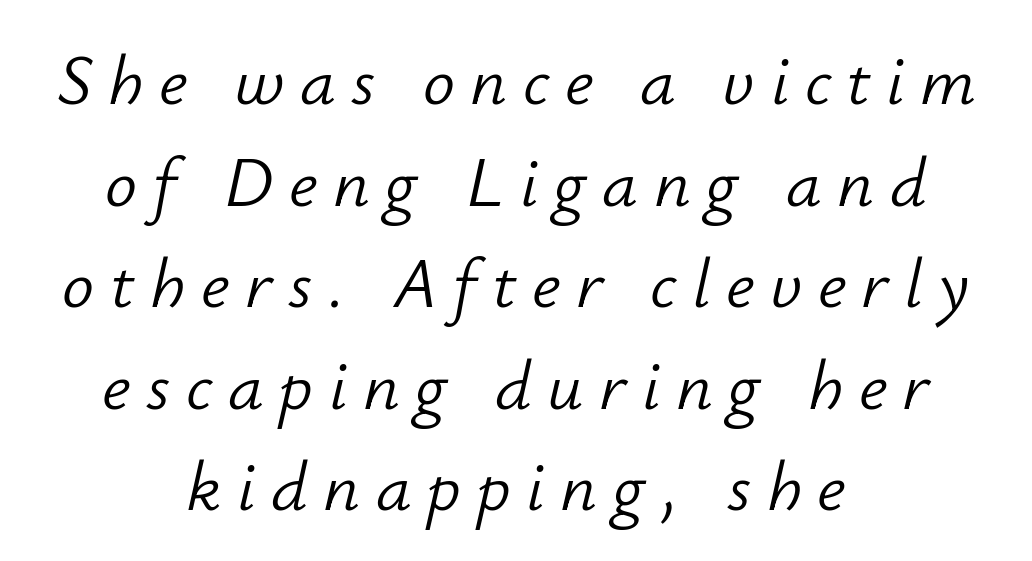
The image shows 71 px light type, italic (leaning right); set centered, normal line spacing (1.43x), unusually wide letter spacing (+0.22 em), not underlined; low stroke contrast and a small x-height.
